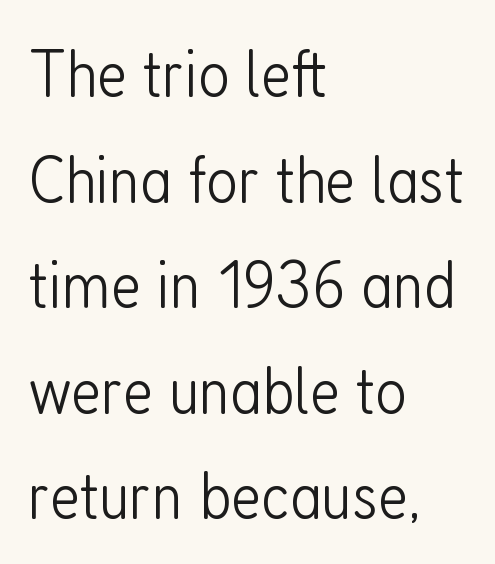
The image shows 69 px light, condensed sans-serif type, upright; set left-aligned, normal line spacing (1.53x), normal letter spacing, not underlined; low stroke contrast and a medium x-height.
